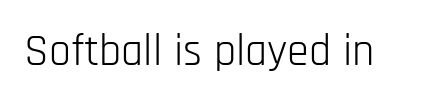
Q: Is the text bold? A: No.
Q: Is the text italic (slanted)? A: No, it is upright.
Q: Is the typeface a serif or a sans-serif typeface? A: Sans-serif.
Q: Is the text underlined? A: No.
Q: Is the spacing between letters normal or unusually wide? A: Normal.
Q: Width (condensed, normal, or wide)? A: Condensed.
Q: Stroke contrast? A: Low.
Q: x-height? A: Large.
Q: Monospaced? A: No.
